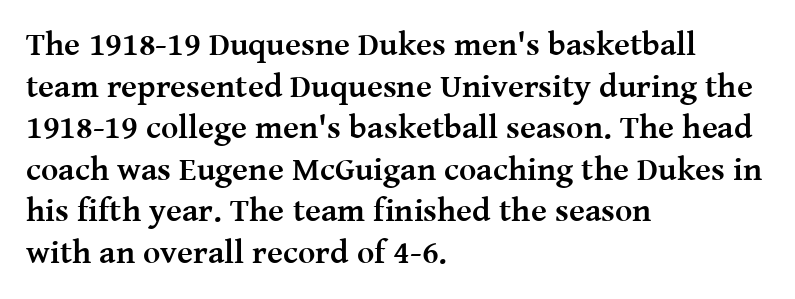
{"serif": "yes", "italic": "no", "bold": "yes", "weight": "semibold", "width": "normal", "stroke_contrast": "medium", "x_height": "medium", "monospaced": "no", "underline": "no", "align": "left", "line_spacing": "normal", "line_spacing_ratio": 1.26, "letter_spacing": "normal", "letter_spacing_em": 0.0, "glyph_px": 33}
